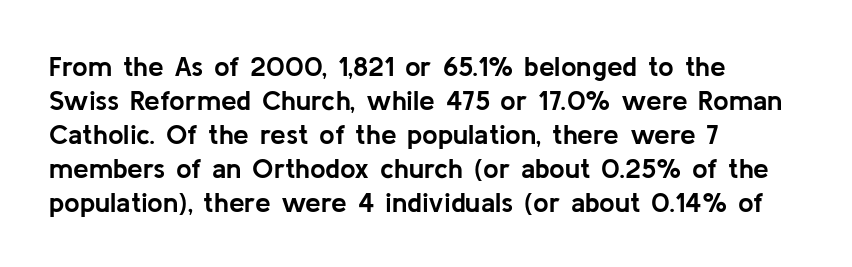
{"serif": "no", "italic": "no", "bold": "yes", "weight": "semibold", "width": "normal", "stroke_contrast": "low", "x_height": "medium", "monospaced": "no", "underline": "no", "align": "left", "line_spacing_ratio": 1.21, "letter_spacing": "normal", "letter_spacing_em": 0.0, "glyph_px": 28}
